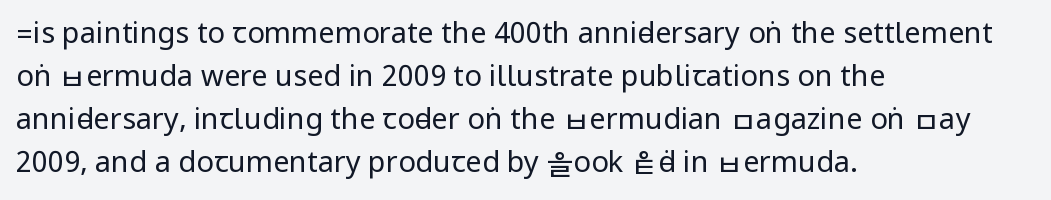
Q: Is the text bold? A: No.
Q: Is the text italic (slanted)? A: No, it is upright.
Q: Is the typeface a serif or a sans-serif typeface? A: Sans-serif.
Q: Is the text underlined? A: No.
Q: How is the paragraph aligned? A: Left-aligned.
Q: Is the spacing between letters normal or unusually wide? A: Normal.
Q: Is the spacing between lines tight, normal or loose? A: Normal.
Q: Width (condensed, normal, or wide)? A: Condensed.
Q: Stroke contrast? A: Low.
